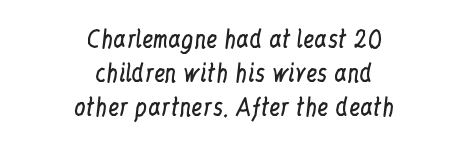
{"bold": "no", "underline": "no", "align": "center", "line_spacing": "normal", "line_spacing_ratio": 1.47, "letter_spacing": "normal", "letter_spacing_em": 0.0, "glyph_px": 23}
